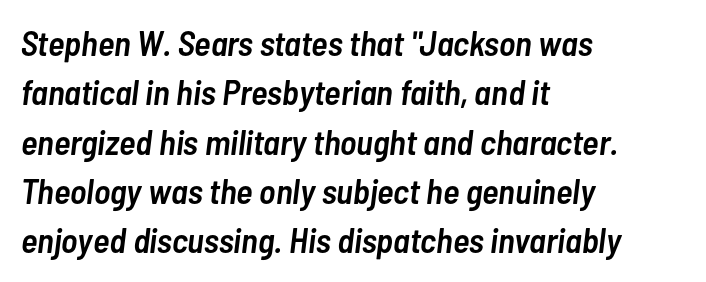
The image shows 35 px semibold, condensed type, italic (leaning right); set left-aligned, normal line spacing (1.41x), normal letter spacing, not underlined; low stroke contrast and a medium x-height.
